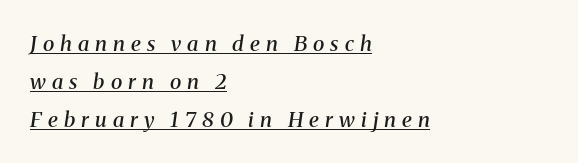
The image shows 21 px text type, italic (leaning right); set left-aligned, line spacing 1.8x, unusually wide letter spacing (+0.29 em), underlined.
